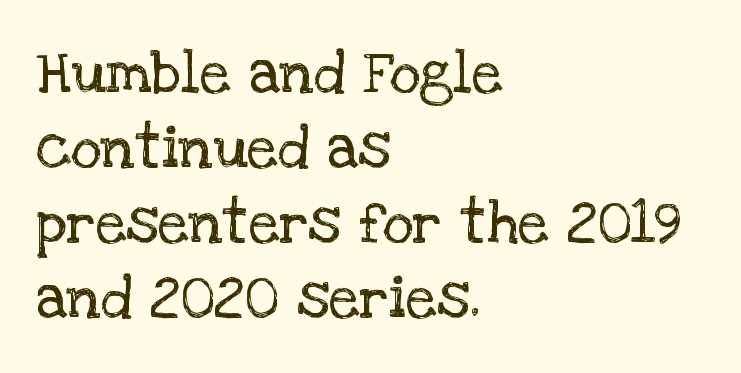
Q: Is the text bold? A: No.
Q: Is the text italic (slanted)? A: No, it is upright.
Q: Is the typeface a serif or a sans-serif typeface? A: Serif.
Q: Is the text underlined? A: No.
Q: How is the paragraph aligned? A: Left-aligned.
Q: Is the spacing between letters normal or unusually wide? A: Normal.
Q: Is the spacing between lines tight, normal or loose? A: Normal.
Q: Width (condensed, normal, or wide)? A: Normal.
Q: Stroke contrast? A: Low.
Q: x-height? A: Large.
Q: Monospaced? A: No.
